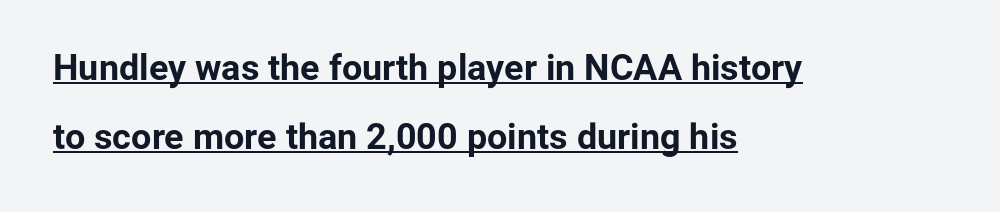
Q: Is the text bold? A: Yes.
Q: Is the text italic (slanted)? A: No, it is upright.
Q: Is the typeface a serif or a sans-serif typeface? A: Sans-serif.
Q: Is the text underlined? A: Yes.
Q: How is the paragraph aligned? A: Left-aligned.
Q: Is the spacing between letters normal or unusually wide? A: Normal.
Q: Is the spacing between lines tight, normal or loose? A: Loose.
Q: Width (condensed, normal, or wide)? A: Normal.
Q: Stroke contrast? A: Low.
Q: x-height? A: Medium.
Q: Monospaced? A: No.
